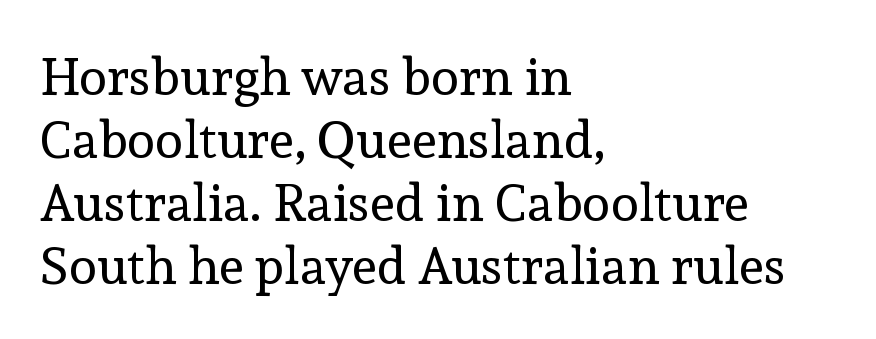
Q: Is the text bold? A: No.
Q: Is the text italic (slanted)? A: No, it is upright.
Q: Is the typeface a serif or a sans-serif typeface? A: Serif.
Q: Is the text underlined? A: No.
Q: How is the paragraph aligned? A: Left-aligned.
Q: Is the spacing between letters normal or unusually wide? A: Normal.
Q: Width (condensed, normal, or wide)? A: Normal.
Q: x-height? A: Medium.
Q: Monospaced? A: No.
